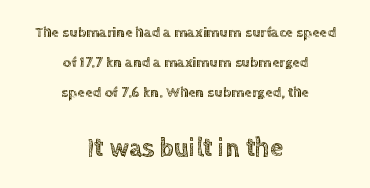
Q: Is the text italic (slanted)? A: No, it is upright.
Q: Is the text underlined? A: No.
Q: How is the paragraph aligned? A: Centered.
Q: Is the spacing between letters normal or unusually wide? A: Normal.
Q: Is the spacing between lines tight, normal or loose? A: Loose.
Q: Which block of text is set in a larger size, the first (top) or the second (bottom)? A: The second (bottom) one.
